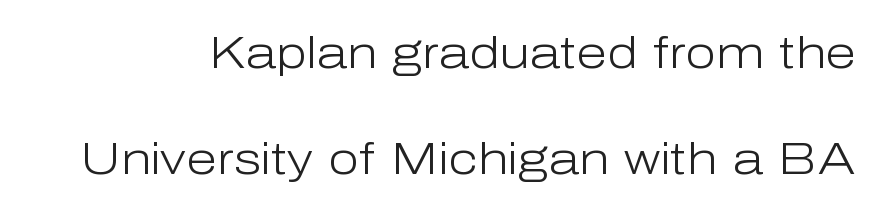
Q: Is the text bold? A: No.
Q: Is the text italic (slanted)? A: No, it is upright.
Q: Is the typeface a serif or a sans-serif typeface? A: Sans-serif.
Q: Is the text underlined? A: No.
Q: Is the spacing between letters normal or unusually wide? A: Normal.
Q: Is the spacing between lines tight, normal or loose? A: Loose.
Q: Width (condensed, normal, or wide)? A: Normal.
Q: Stroke contrast? A: Low.
Q: x-height? A: Medium.
Q: Monospaced? A: No.
